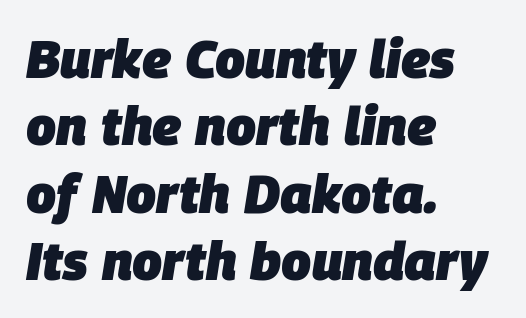
Q: Is the text bold? A: Yes.
Q: Is the text italic (slanted)? A: Yes, it leans right by about 9 degrees.
Q: Is the text underlined? A: No.
Q: How is the paragraph aligned? A: Left-aligned.
Q: Is the spacing between letters normal or unusually wide? A: Normal.
Q: Is the spacing between lines tight, normal or loose? A: Normal.
Q: Width (condensed, normal, or wide)? A: Normal.
Q: Stroke contrast? A: Low.
Q: x-height? A: Large.
Q: Monospaced? A: No.
